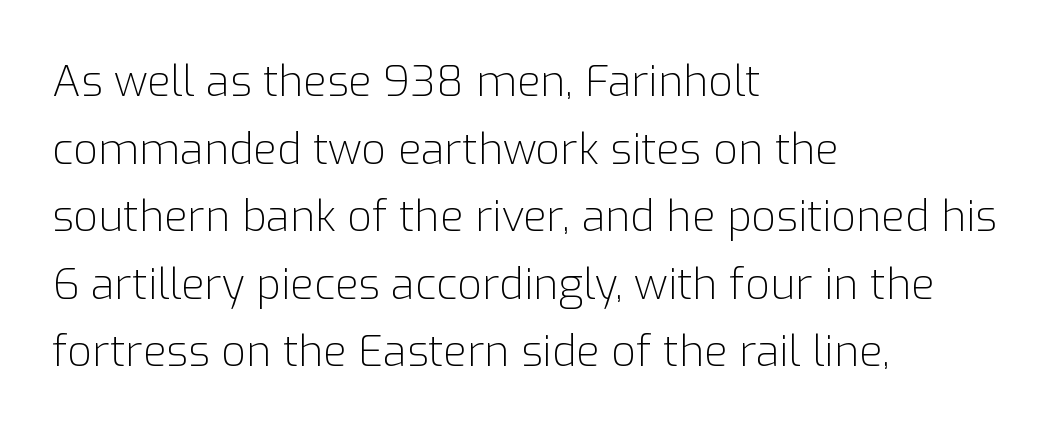
{"serif": "no", "italic": "no", "bold": "no", "weight": "light", "width": "normal", "stroke_contrast": "low", "x_height": "medium", "monospaced": "no", "underline": "no", "align": "left", "line_spacing": "normal", "line_spacing_ratio": 1.57, "letter_spacing": "normal", "letter_spacing_em": 0.0, "glyph_px": 43}
